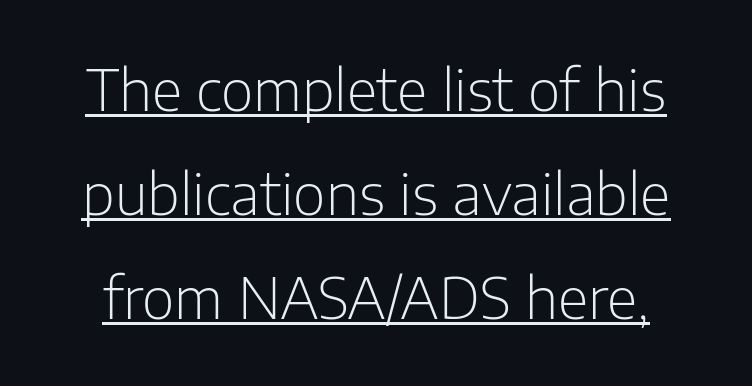
Descenders here cross a horizontal rule under the line. The passage shown is typed in a proportional face where columns would drift. This sample uses plain, unmodified letter spacing. The cut favours lightness, reaching ordinary text weight at its darkest.
